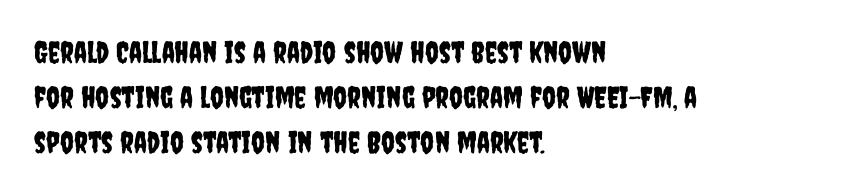
{"serif": "no", "italic": "no", "width": "condensed", "stroke_contrast": "low", "x_height": "large", "monospaced": "no", "underline": "no", "align": "left", "line_spacing": "normal", "line_spacing_ratio": 1.5, "letter_spacing": "normal", "letter_spacing_em": 0.0, "glyph_px": 30}
